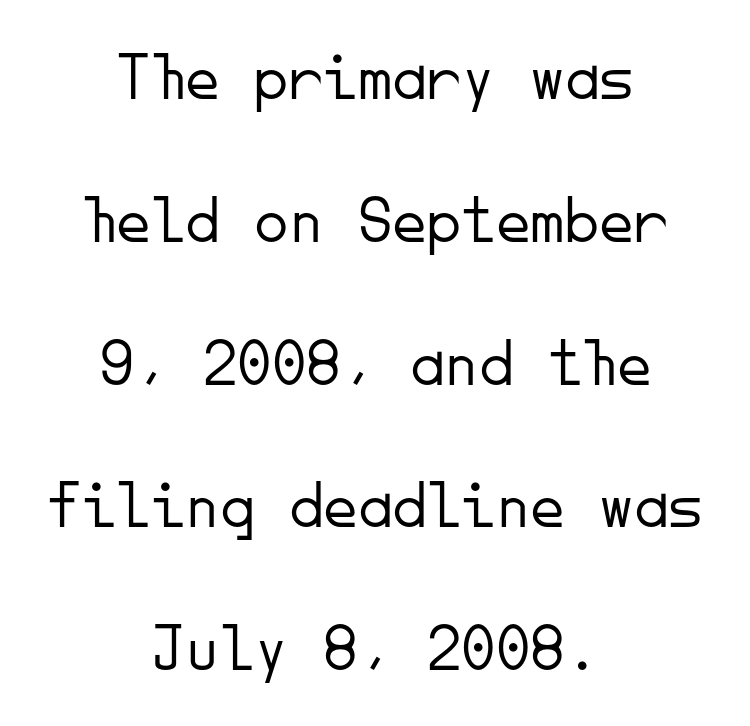
Q: Is the text bold? A: No.
Q: Is the text italic (slanted)? A: No, it is upright.
Q: Is the typeface a serif or a sans-serif typeface? A: Sans-serif.
Q: Is the text underlined? A: No.
Q: How is the paragraph aligned? A: Centered.
Q: Is the spacing between letters normal or unusually wide? A: Normal.
Q: Is the spacing between lines tight, normal or loose? A: Loose.
Q: Width (condensed, normal, or wide)? A: Normal.
Q: Stroke contrast? A: Low.
Q: x-height? A: Small.
Q: Monospaced? A: Yes.
